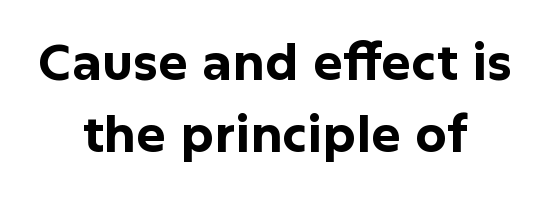
{"serif": "no", "italic": "no", "bold": "yes", "weight": "bold", "width": "normal", "stroke_contrast": "low", "x_height": "medium", "monospaced": "no", "underline": "no", "align": "center", "line_spacing": "normal", "line_spacing_ratio": 1.45, "letter_spacing": "normal", "letter_spacing_em": 0.0, "glyph_px": 50}
